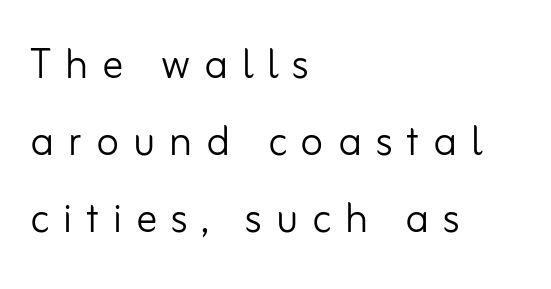
The image shows 53 px light sans-serif type, upright; set left-aligned, normal line spacing (1.45x), unusually wide letter spacing (+0.26 em), not underlined; low stroke contrast and a small x-height.
